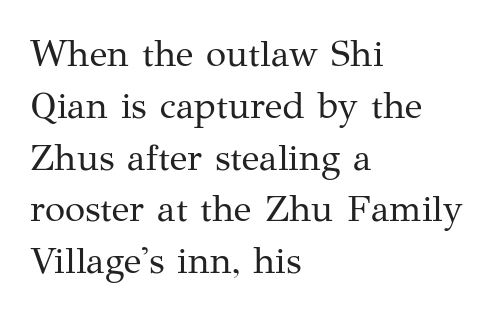
Q: Is the text bold? A: No.
Q: Is the text italic (slanted)? A: No, it is upright.
Q: Is the typeface a serif or a sans-serif typeface? A: Serif.
Q: Is the text underlined? A: No.
Q: How is the paragraph aligned? A: Left-aligned.
Q: Is the spacing between letters normal or unusually wide? A: Normal.
Q: Is the spacing between lines tight, normal or loose? A: Normal.
Q: Width (condensed, normal, or wide)? A: Normal.
Q: Stroke contrast? A: Medium.
Q: x-height? A: Medium.
Q: Monospaced? A: No.
